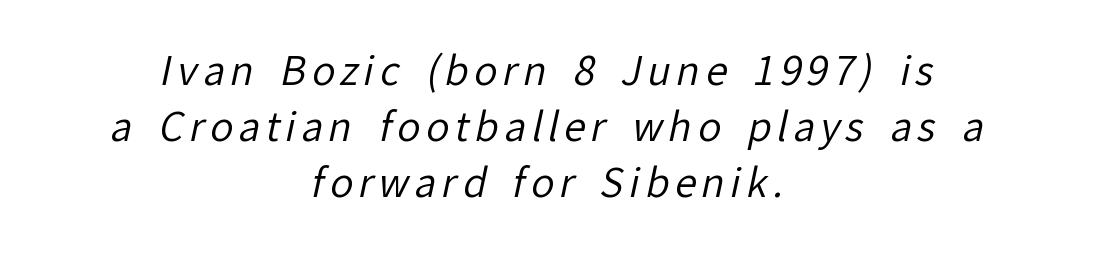
The image shows 39 px regular-weight sans-serif type; set centered, normal line spacing (1.44x), not underlined; low stroke contrast and a medium x-height.
